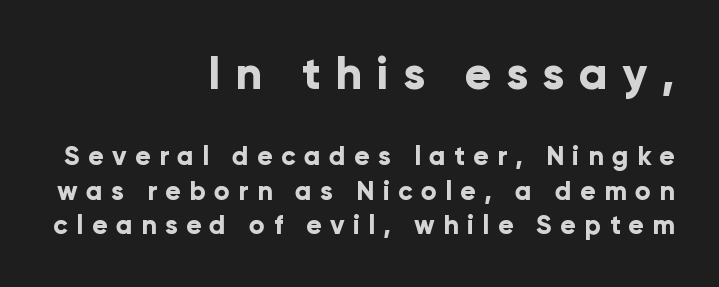
The image shows 45 px bold sans-serif type, upright; set right-aligned, normal line spacing (1.32x), unusually wide letter spacing (+0.32 em), not underlined; the first (top) block is 1.73x larger; low stroke contrast and a medium x-height.
